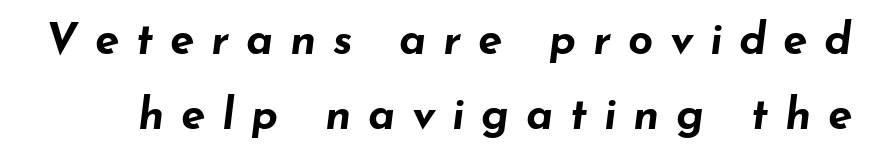
The image shows 44 px bold, wide type, italic (leaning right); set normal line spacing (1.7x), unusually wide letter spacing (+0.38 em), not underlined; low stroke contrast and a small x-height.
